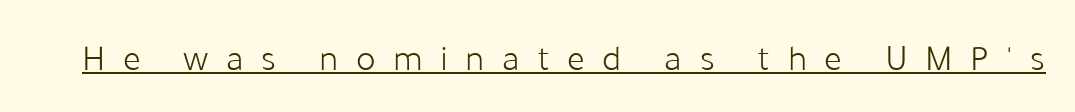
Like a heading marked for emphasis, these lines bear an underscore. The glyphs in this specimen are sans serif. Students, note that the glyphs here are deliberately spaced far apart. Each letter keeps its own natural width here, so spacing adapts to shape. Is the type heavy? It reads as light-to-regular instead.
